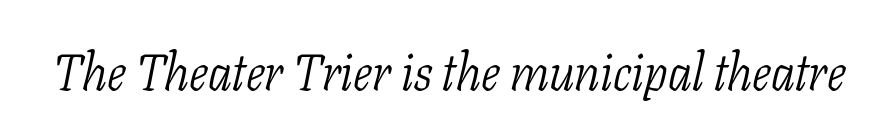
Q: Is the text bold? A: No.
Q: Is the text italic (slanted)? A: Yes, it leans right by about 11 degrees.
Q: Is the typeface a serif or a sans-serif typeface? A: Serif.
Q: Is the text underlined? A: No.
Q: Is the spacing between letters normal or unusually wide? A: Normal.
Q: Width (condensed, normal, or wide)? A: Condensed.
Q: Stroke contrast? A: Low.
Q: x-height? A: Medium.
Q: Monospaced? A: No.
